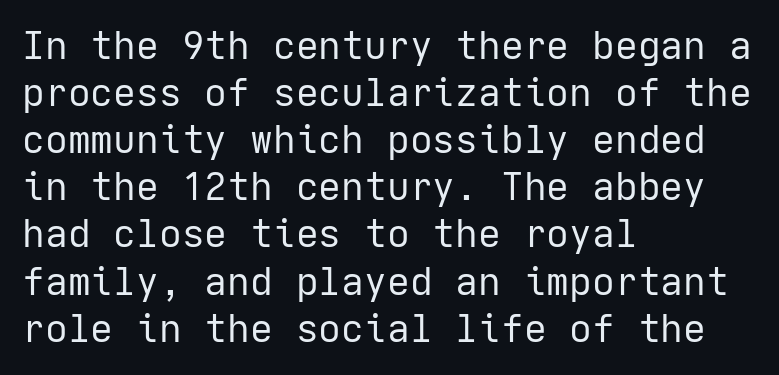
Q: Is the text bold? A: No.
Q: Is the text italic (slanted)? A: No, it is upright.
Q: Is the typeface a serif or a sans-serif typeface? A: Sans-serif.
Q: Is the text underlined? A: No.
Q: How is the paragraph aligned? A: Left-aligned.
Q: Is the spacing between letters normal or unusually wide? A: Normal.
Q: Width (condensed, normal, or wide)? A: Normal.
Q: Stroke contrast? A: Low.
Q: x-height? A: Medium.
